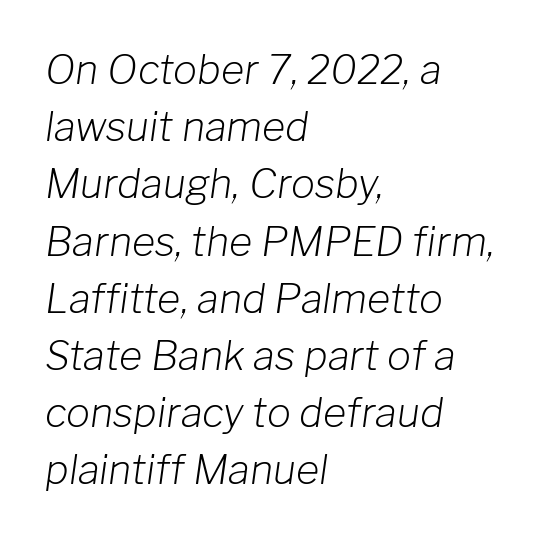
Q: Is the text bold? A: No.
Q: Is the text italic (slanted)? A: Yes, it leans right by about 8 degrees.
Q: Is the text underlined? A: No.
Q: How is the paragraph aligned? A: Left-aligned.
Q: Is the spacing between letters normal or unusually wide? A: Normal.
Q: Is the spacing between lines tight, normal or loose? A: Normal.
Q: Width (condensed, normal, or wide)? A: Normal.
Q: Stroke contrast? A: Low.
Q: x-height? A: Medium.
Q: Monospaced? A: No.
